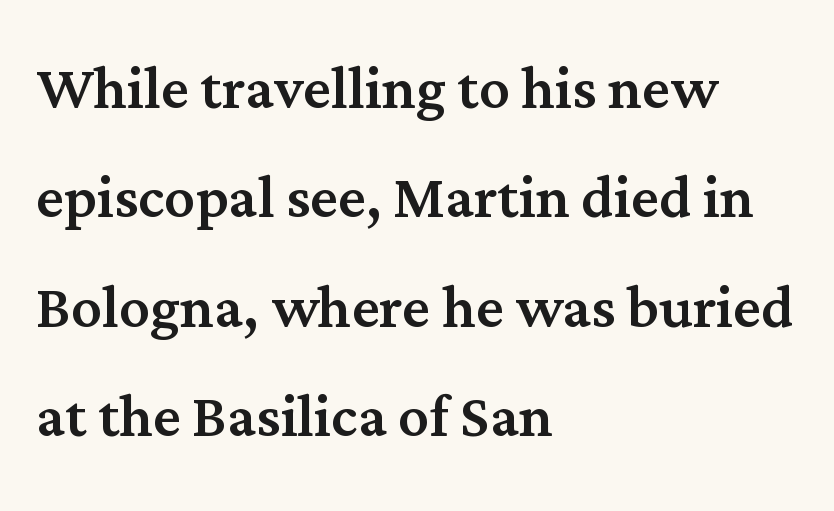
{"serif": "yes", "italic": "no", "width": "normal", "stroke_contrast": "medium", "x_height": "medium", "monospaced": "no", "underline": "no", "align": "left", "line_spacing": "normal", "line_spacing_ratio": 1.44, "letter_spacing": "normal", "letter_spacing_em": 0.0, "glyph_px": 76}
